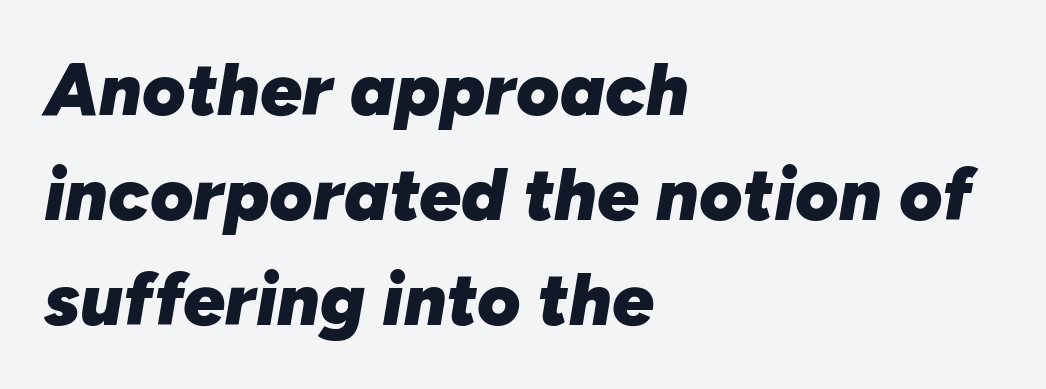
{"italic": "yes", "lean": "right", "slant_degrees": 10, "bold": "yes", "weight": "heavy", "width": "normal", "stroke_contrast": "low", "x_height": "medium", "monospaced": "no", "underline": "no", "align": "left", "line_spacing": "normal", "line_spacing_ratio": 1.42, "letter_spacing": "normal", "letter_spacing_em": 0.0, "glyph_px": 74}
